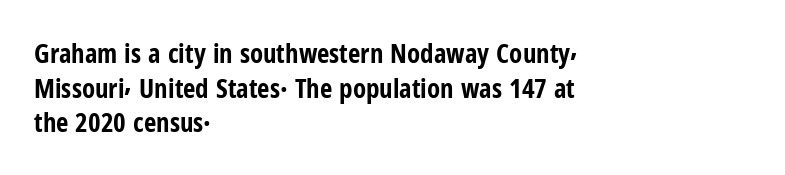
The image shows 27 px bold type, upright; set left-aligned, normal line spacing (1.28x), normal letter spacing, not underlined.
